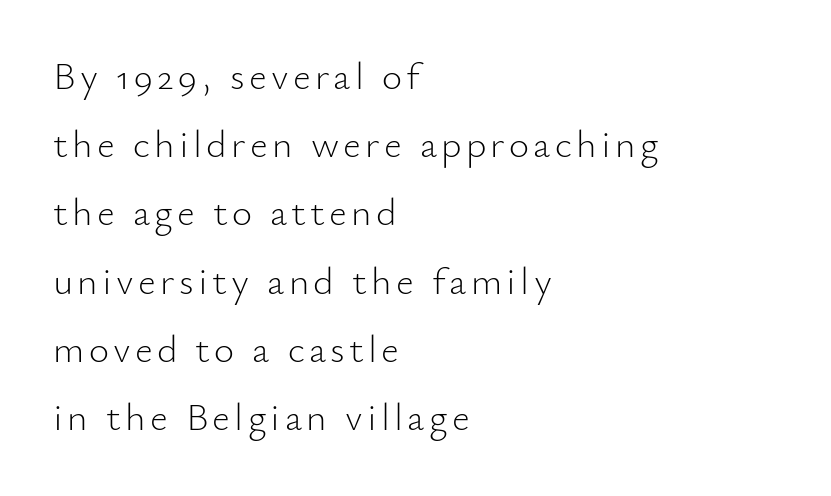
Q: Is the text bold? A: No.
Q: Is the text italic (slanted)? A: No, it is upright.
Q: Is the typeface a serif or a sans-serif typeface? A: Sans-serif.
Q: Is the text underlined? A: No.
Q: How is the paragraph aligned? A: Left-aligned.
Q: Width (condensed, normal, or wide)? A: Normal.
Q: Stroke contrast? A: Low.
Q: x-height? A: Small.
Q: Monospaced? A: No.
